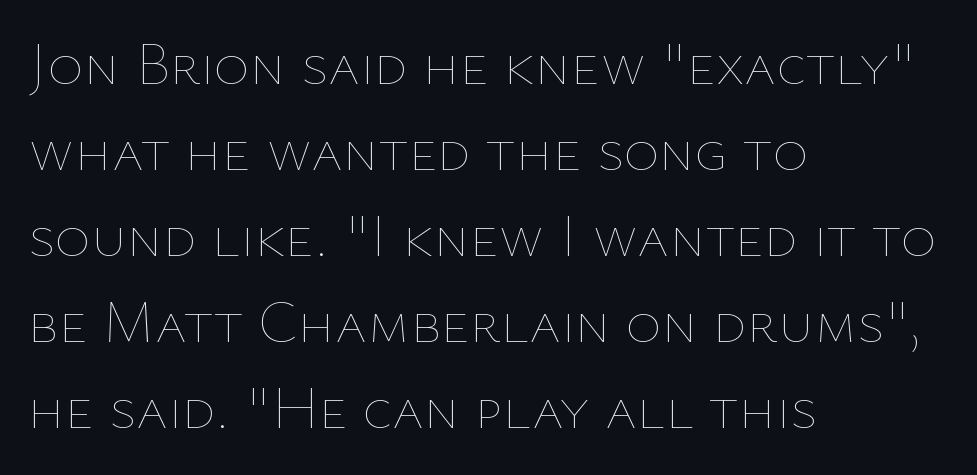
{"italic": "no", "bold": "no", "weight": "thin", "width": "normal", "stroke_contrast": "low", "x_height": "medium", "monospaced": "no", "underline": "no", "align": "left", "line_spacing": "normal", "line_spacing_ratio": 1.41, "letter_spacing": "normal", "letter_spacing_em": 0.0, "glyph_px": 61}
